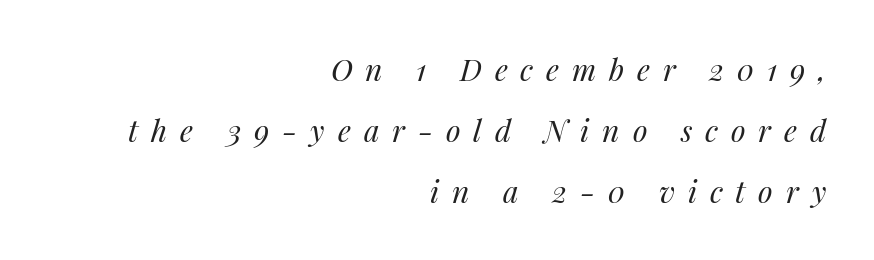
The image shows 30 px regular-weight type, italic (leaning right); set right-aligned, loose line spacing (2.04x), unusually wide letter spacing (+0.43 em), not underlined; medium stroke contrast and a medium x-height.
